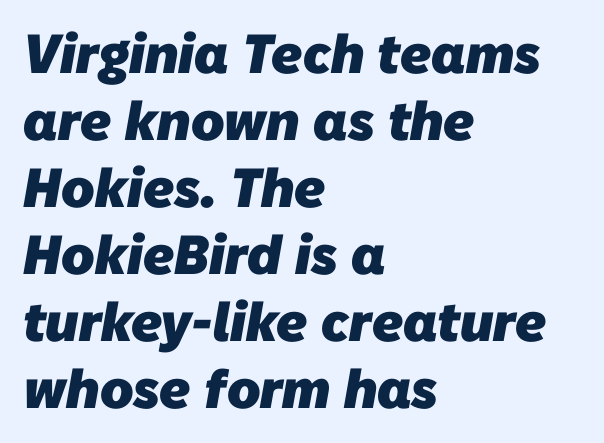
{"serif": "no", "bold": "yes", "weight": "heavy", "width": "normal", "stroke_contrast": "low", "x_height": "medium", "monospaced": "no", "underline": "no", "align": "left", "line_spacing_ratio": 1.22, "letter_spacing": "normal", "letter_spacing_em": 0.0, "glyph_px": 55}
